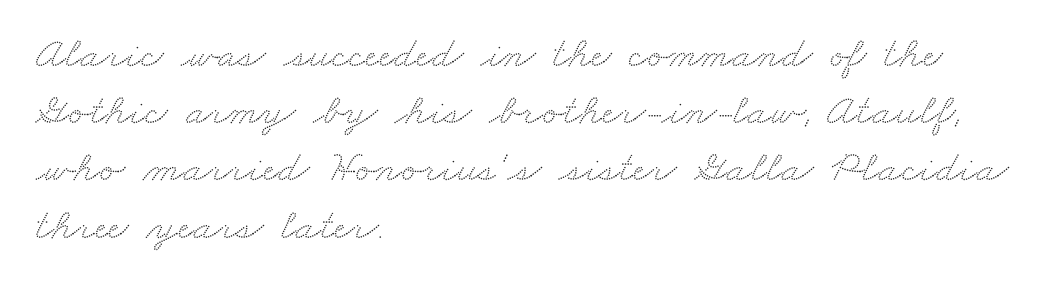
Q: Is the typeface a serif or a sans-serif typeface? A: Serif.
Q: Is the text underlined? A: No.
Q: How is the paragraph aligned? A: Left-aligned.
Q: Is the spacing between letters normal or unusually wide? A: Normal.
Q: Is the spacing between lines tight, normal or loose? A: Normal.
Q: Width (condensed, normal, or wide)? A: Wide.
Q: Stroke contrast? A: Medium.
Q: x-height? A: Small.
Q: Monospaced? A: No.
